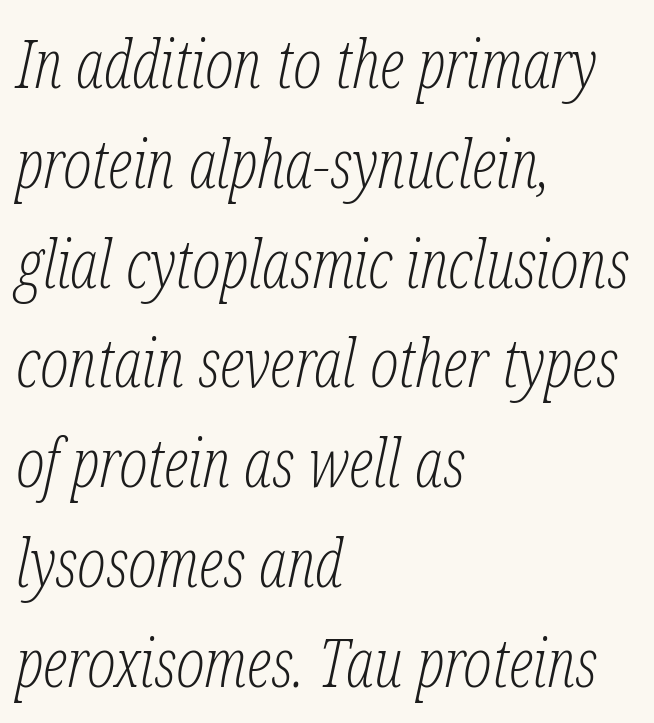
Weight: not bold — regular or lighter. Words appear dense and cohesive because spacing is normal. Rows of type keep a routine distance in the vertical direction. Unlike a clean sans, this face finishes its strokes with serifs.
